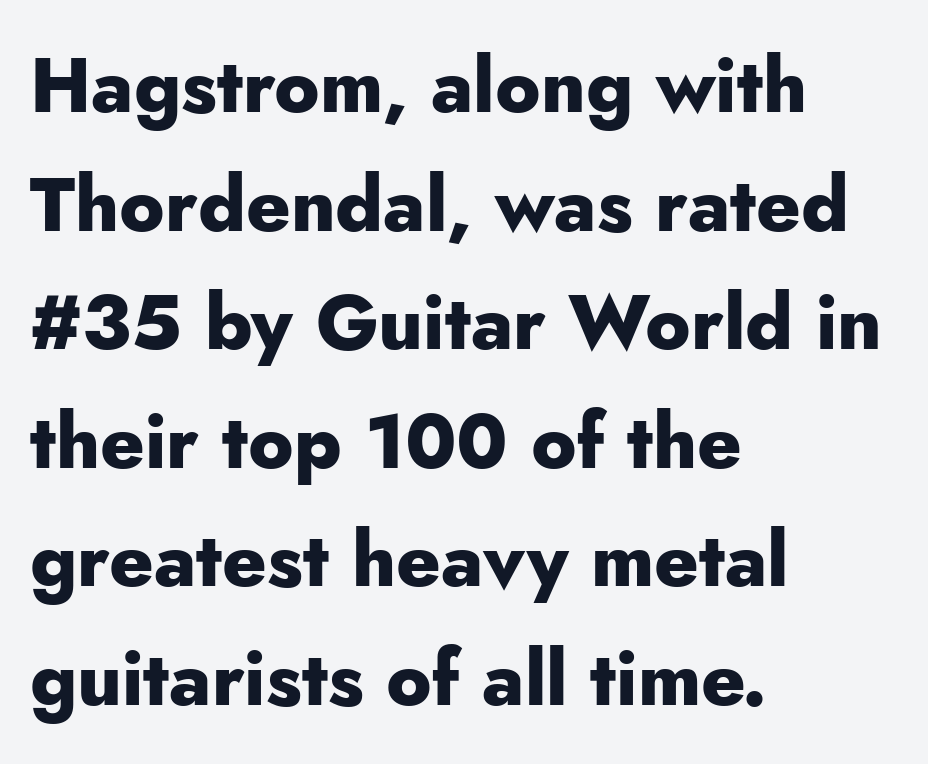
Horizontally, the lines are justified to the leading edge only. As a designer I'd log this as weight 700, bold. Words float on clear page, feet unadorned. Note the varied advance widths — an 'i' is clearly narrower than an 'm'. Designer's note — italics off, roman on. The tracking reads as untouched default to a designer's eye.
